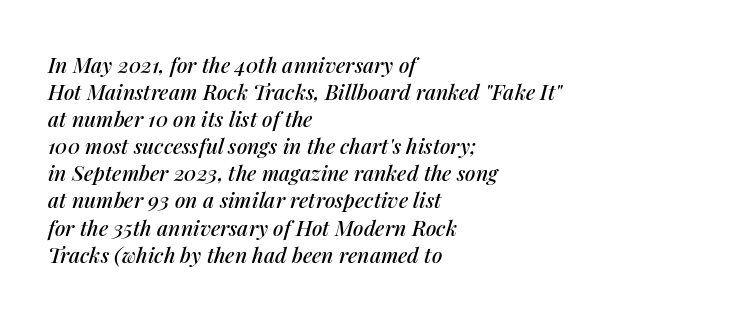
{"italic": "yes", "lean": "right", "slant_degrees": 14, "underline": "no", "align": "left", "line_spacing": "normal", "line_spacing_ratio": 1.29, "letter_spacing": "normal", "letter_spacing_em": 0.0, "glyph_px": 21}
